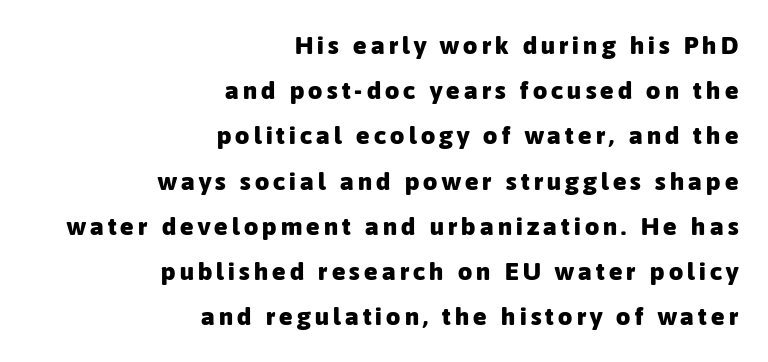
{"italic": "no", "bold": "yes", "underline": "no", "align": "right", "line_spacing_ratio": 1.81, "glyph_px": 25}
